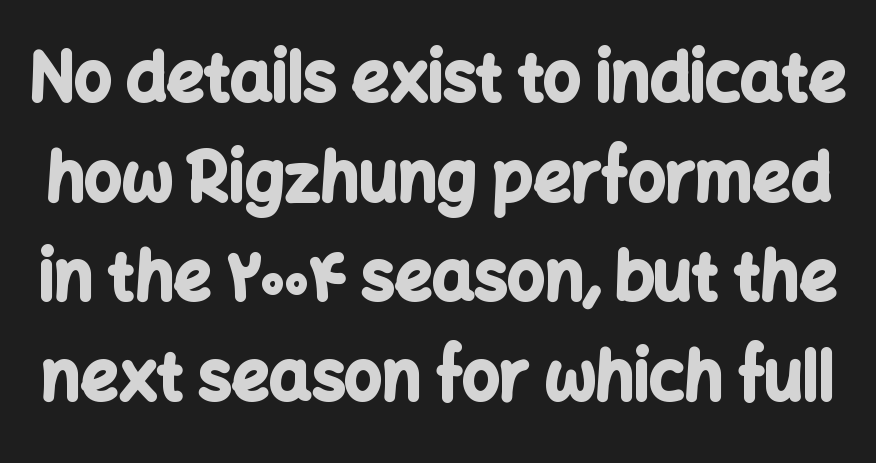
The image shows 66 px bold sans-serif type, upright; set normal line spacing (1.51x), normal letter spacing, not underlined; low stroke contrast and a medium x-height.
